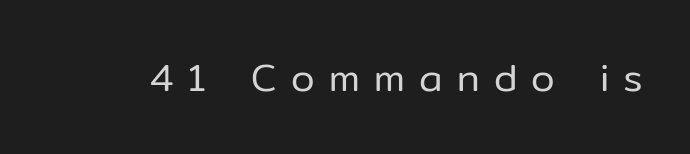
{"serif": "no", "italic": "no", "bold": "no", "weight": "regular", "width": "normal", "stroke_contrast": "low", "x_height": "medium", "monospaced": "no", "underline": "no", "letter_spacing": "wide", "letter_spacing_em": 0.38, "glyph_px": 38}
